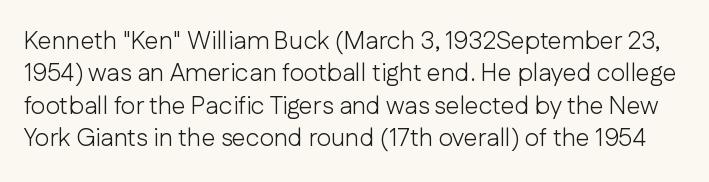
Q: Is the text bold? A: No.
Q: Is the text italic (slanted)? A: No, it is upright.
Q: Is the text underlined? A: No.
Q: Is the spacing between letters normal or unusually wide? A: Normal.
Q: Is the spacing between lines tight, normal or loose? A: Normal.
